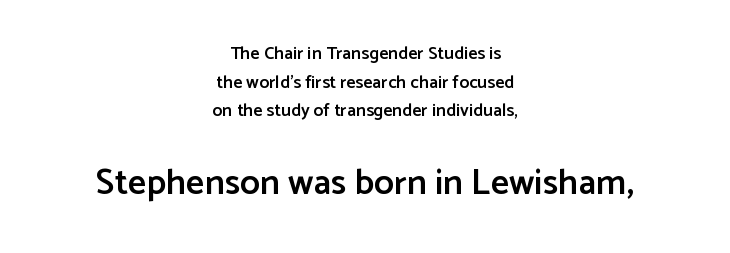
The image shows 36 px semibold sans-serif type, upright; set centered, normal line spacing (1.59x), normal letter spacing, not underlined; the second (bottom) block is 2.0x larger; low stroke contrast and a medium x-height.
